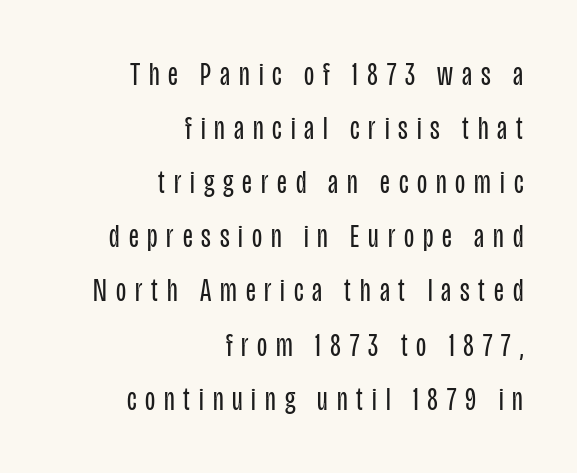
Weight: in the light-to-regular range. Short note: letters widely spaced. This sample uses a sans-serif face. Spacing verdict: proportional, widths tailored to each character.
